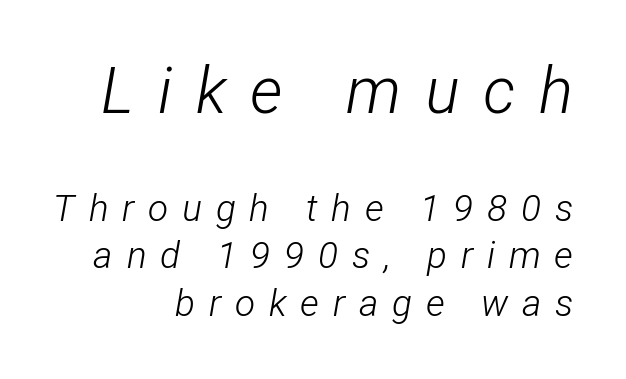
The image shows 64 px light, condensed type, italic (leaning right); set right-aligned, normal line spacing (1.28x), unusually wide letter spacing (+0.37 em), not underlined; the first (top) block is 1.73x larger; low stroke contrast and a medium x-height.
